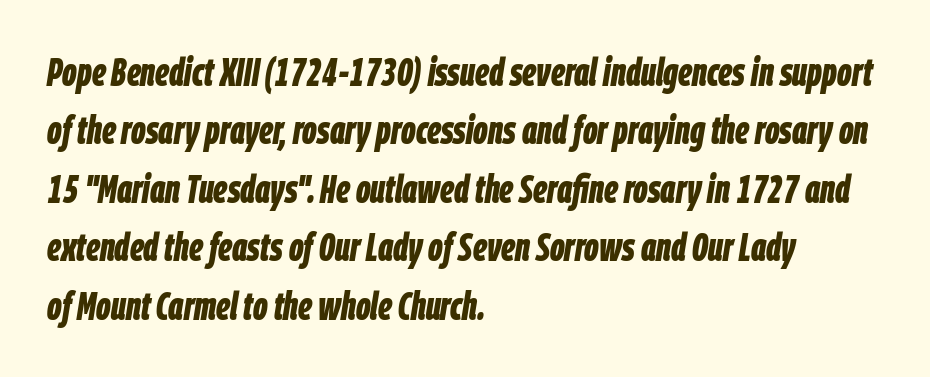
Q: Is the text bold? A: Yes.
Q: Is the text italic (slanted)? A: Yes, it leans right by about 9 degrees.
Q: Is the text underlined? A: No.
Q: How is the paragraph aligned? A: Left-aligned.
Q: Is the spacing between letters normal or unusually wide? A: Normal.
Q: Is the spacing between lines tight, normal or loose? A: Normal.
Q: Width (condensed, normal, or wide)? A: Condensed.
Q: Stroke contrast? A: Low.
Q: x-height? A: Large.
Q: Monospaced? A: No.
